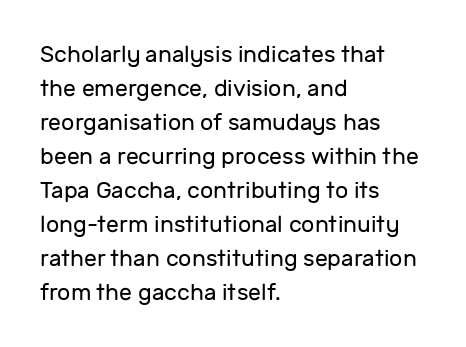
{"italic": "no", "bold": "no", "underline": "no", "align": "left", "line_spacing": "normal", "line_spacing_ratio": 1.48, "letter_spacing": "normal", "letter_spacing_em": 0.0, "glyph_px": 23}
